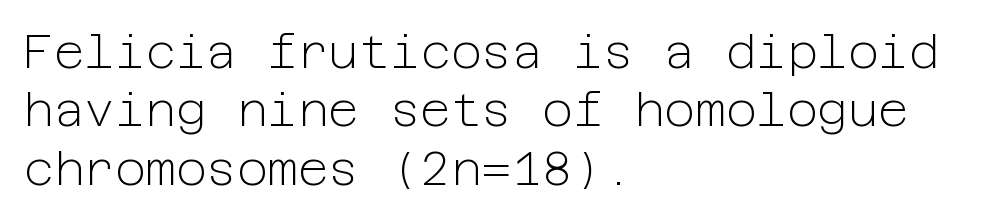
Q: Is the text bold? A: No.
Q: Is the text italic (slanted)? A: No, it is upright.
Q: Is the typeface a serif or a sans-serif typeface? A: Sans-serif.
Q: Is the text underlined? A: No.
Q: How is the paragraph aligned? A: Left-aligned.
Q: Is the spacing between letters normal or unusually wide? A: Normal.
Q: Width (condensed, normal, or wide)? A: Normal.
Q: Stroke contrast? A: Low.
Q: x-height? A: Medium.
